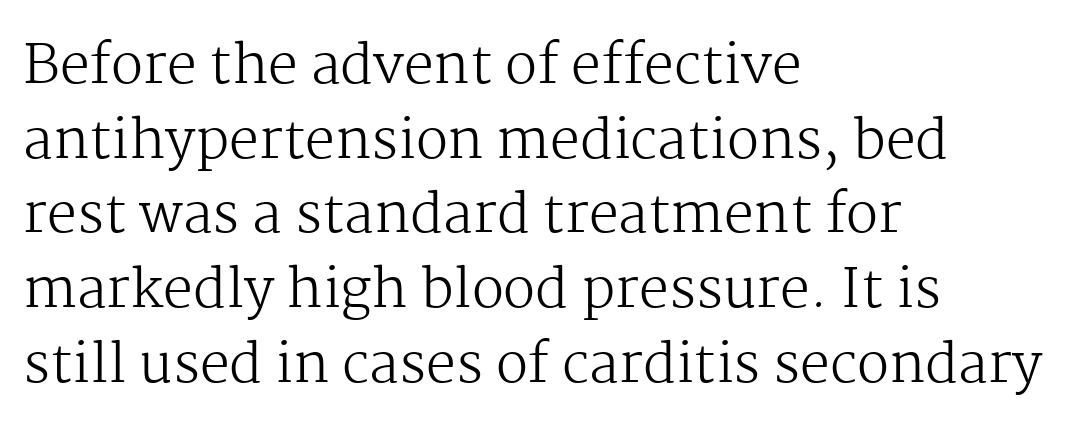
The image shows 53 px regular-weight serif type, upright; set left-aligned, normal line spacing (1.41x), normal letter spacing, not underlined; medium stroke contrast and a medium x-height.
